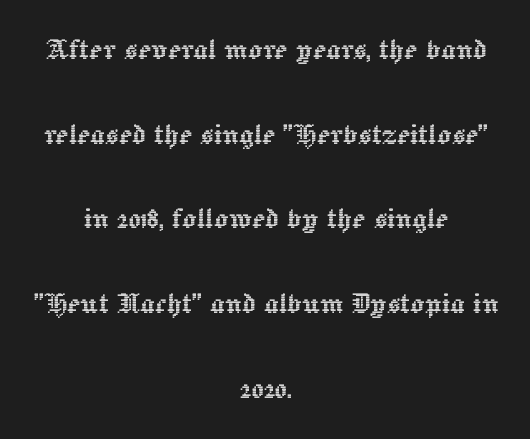
Q: Is the text italic (slanted)? A: No, it is upright.
Q: Is the text underlined? A: No.
Q: How is the paragraph aligned? A: Centered.
Q: Is the spacing between letters normal or unusually wide? A: Normal.
Q: Is the spacing between lines tight, normal or loose? A: Loose.
Q: Width (condensed, normal, or wide)? A: Normal.
Q: x-height? A: Medium.
Q: Monospaced? A: No.
